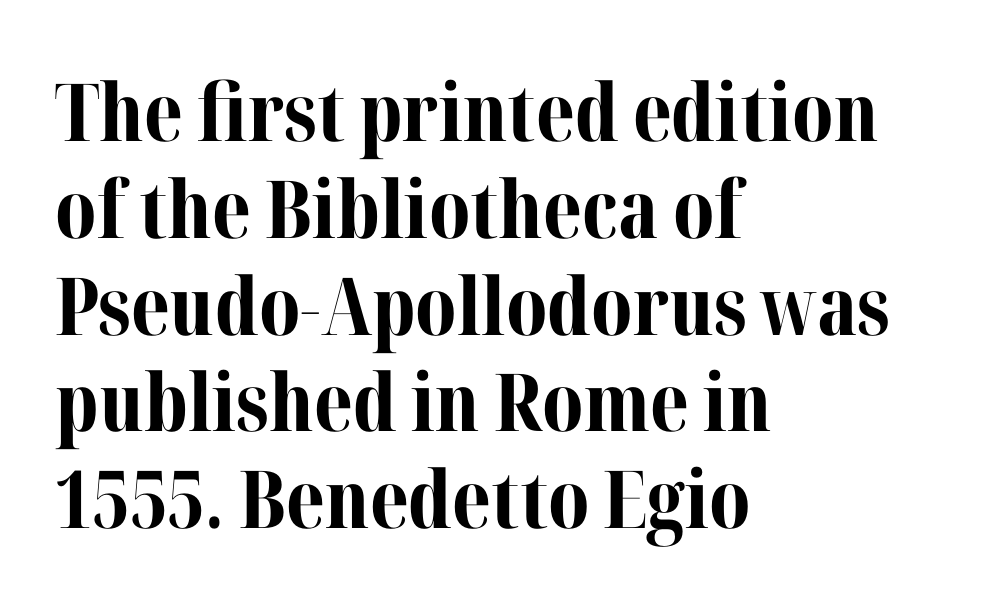
Q: Is the text bold? A: Yes.
Q: Is the text italic (slanted)? A: No, it is upright.
Q: Is the typeface a serif or a sans-serif typeface? A: Serif.
Q: Is the text underlined? A: No.
Q: How is the paragraph aligned? A: Left-aligned.
Q: Is the spacing between letters normal or unusually wide? A: Normal.
Q: Width (condensed, normal, or wide)? A: Normal.
Q: Stroke contrast? A: Medium.
Q: x-height? A: Medium.
Q: Monospaced? A: No.
